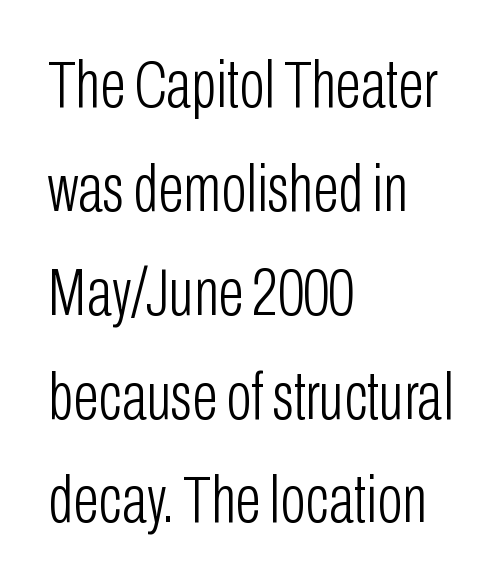
Q: Is the text bold? A: No.
Q: Is the text italic (slanted)? A: No, it is upright.
Q: Is the typeface a serif or a sans-serif typeface? A: Sans-serif.
Q: Is the text underlined? A: No.
Q: How is the paragraph aligned? A: Left-aligned.
Q: Is the spacing between letters normal or unusually wide? A: Normal.
Q: Is the spacing between lines tight, normal or loose? A: Normal.
Q: Width (condensed, normal, or wide)? A: Condensed.
Q: Stroke contrast? A: Low.
Q: x-height? A: Medium.
Q: Monospaced? A: No.
